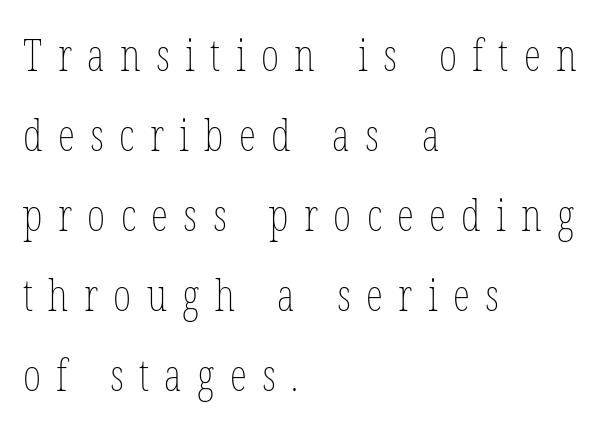
Q: Is the text bold? A: No.
Q: Is the text italic (slanted)? A: No, it is upright.
Q: Is the text underlined? A: No.
Q: How is the paragraph aligned? A: Left-aligned.
Q: Is the spacing between letters normal or unusually wide? A: Unusually wide.
Q: Width (condensed, normal, or wide)? A: Condensed.
Q: Stroke contrast? A: Low.
Q: x-height? A: Medium.
Q: Monospaced? A: No.
